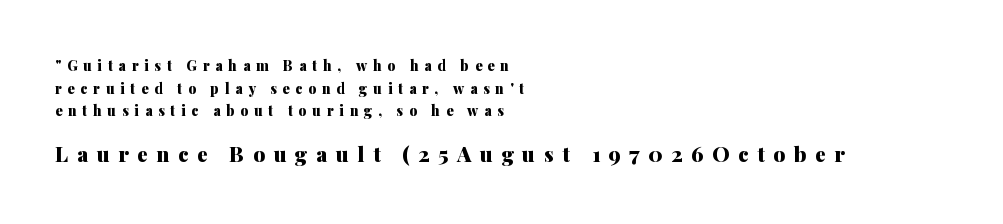
The image shows 21 px bold type, upright; set left-aligned, normal line spacing (1.61x), unusually wide letter spacing (+0.41 em), not underlined; the second (bottom) block is 1.5x larger.
